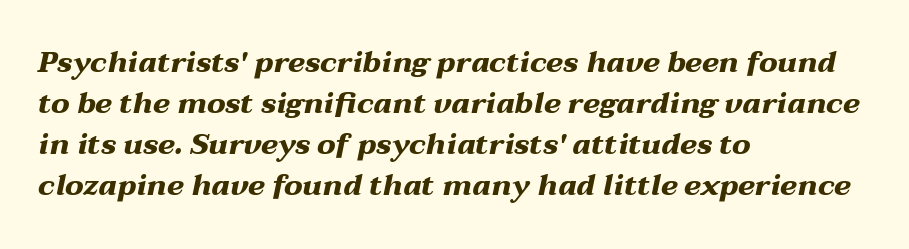
The image shows 29 px heavy, wide type, italic (leaning right); set left-aligned, normal line spacing (1.41x), normal letter spacing, not underlined; medium stroke contrast and a medium x-height.
